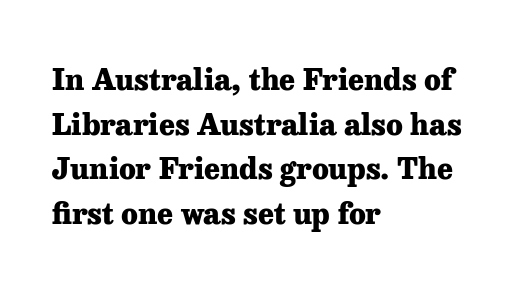
The image shows 30 px heavy serif type, upright; set left-aligned, normal line spacing (1.49x), normal letter spacing, not underlined; low stroke contrast and a medium x-height.
